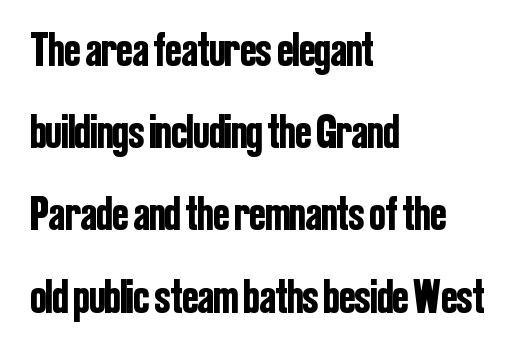
The image shows 47 px condensed sans-serif type, upright; set left-aligned, line spacing 1.75x, normal letter spacing, not underlined; low stroke contrast and a medium x-height.
